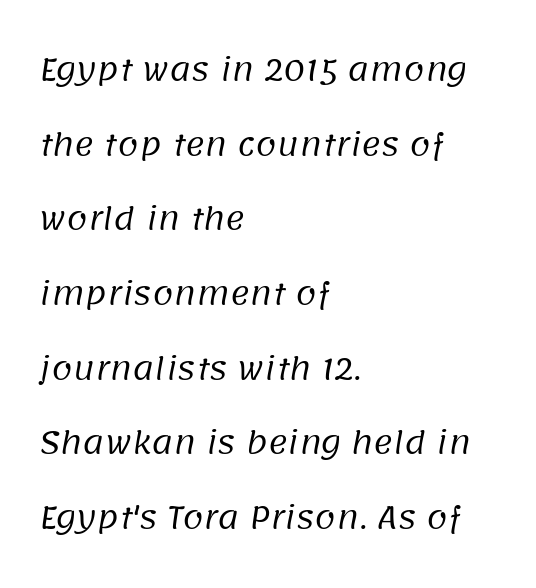
The image shows 30 px regular-weight sans-serif type; set left-aligned, loose line spacing (2.49x), normal letter spacing, not underlined; low stroke contrast and a large x-height.
